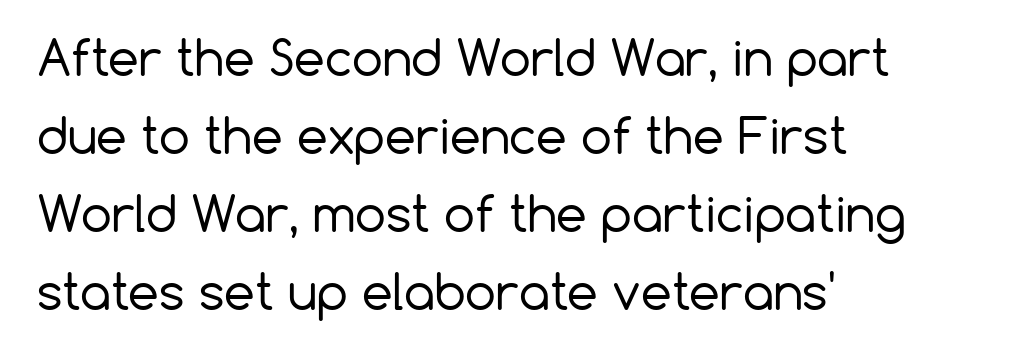
Think standard paragraph weight, or any step lighter than that. The space directly below the letters is spotless. Spacing verdict: proportional, widths tailored to each character. If you drew a line through each stem, it would be perfectly vertical.
